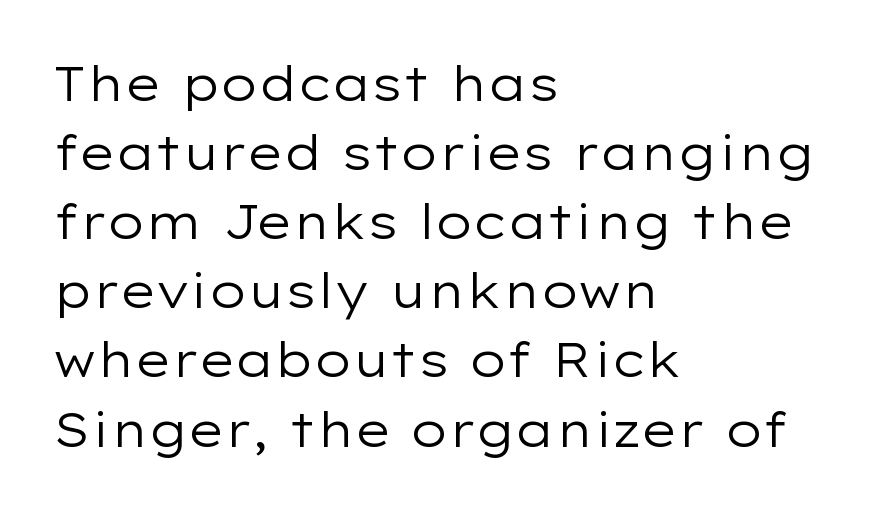
Nope, no serifs anywhere on these letters. A clean baseline with only descenders dipping below it. The type sits square on the baseline with zero lean. The vertical gap from one line to the next is medium. Layout note: lines flush left. These lines are rendered in a variable-pitch font.
